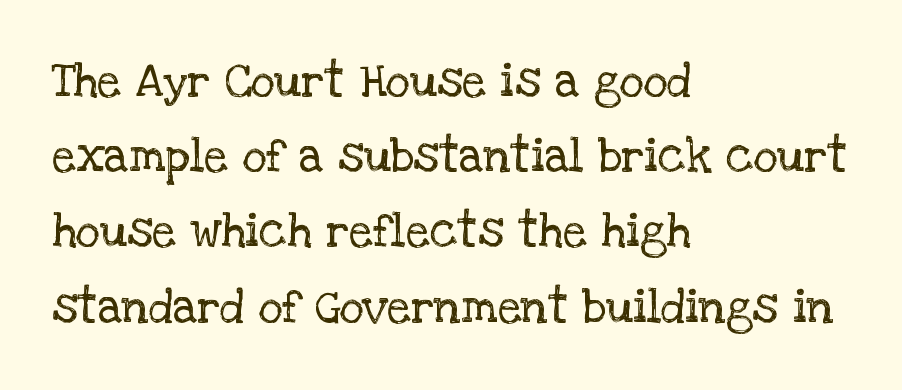
The image shows 47 px regular-weight serif type, upright; set left-aligned, normal line spacing (1.6x), normal letter spacing, not underlined; low stroke contrast and a large x-height.
